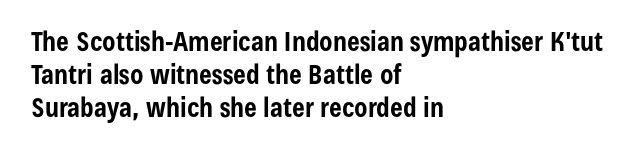
There is no visible air inserted between adjacent glyphs. In terms of weight, the rendering is a true, heavy bold. Visually the block forms a straight wall on the left and a jagged coastline on the right. Lines of text with bare space underneath. If you drew a line through each stem, it would be perfectly vertical.
